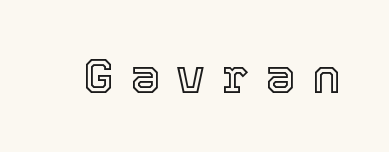
{"italic": "no", "width": "normal", "x_height": "medium", "monospaced": "no", "underline": "no", "letter_spacing": "wide", "letter_spacing_em": 0.34, "glyph_px": 48}
